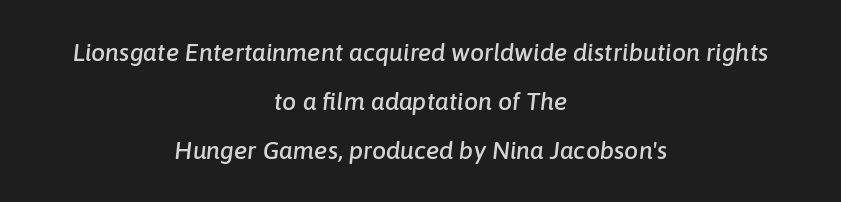
Q: Is the text italic (slanted)? A: Yes, it leans right by about 6 degrees.
Q: Is the text underlined? A: No.
Q: How is the paragraph aligned? A: Centered.
Q: Is the spacing between letters normal or unusually wide? A: Normal.
Q: Is the spacing between lines tight, normal or loose? A: Loose.
